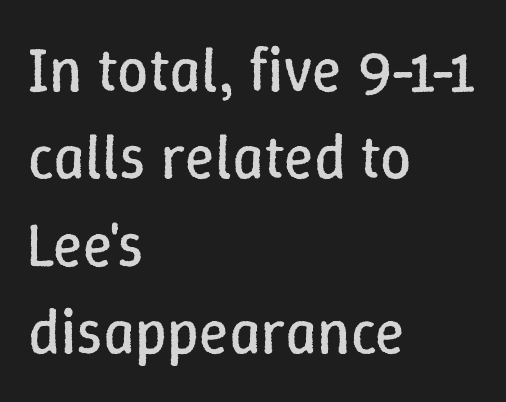
The rendering uses natural spacing where letterforms have individual widths. Letters rest on an invisible, unmarked baseline. This reads as an unemphasized weight, regular at the heaviest. A typesetter would call this zero additional tracking. Normally led — the rows are evenly, conventionally spaced.
